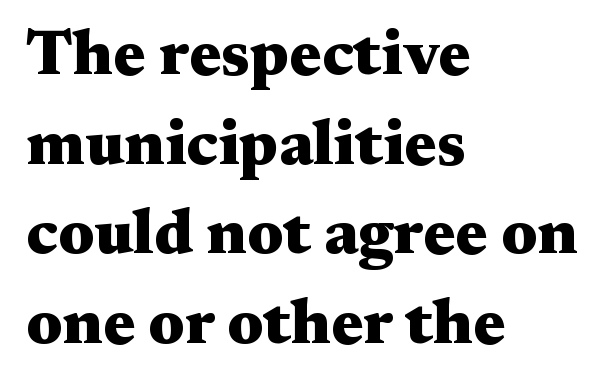
{"serif": "yes", "italic": "no", "bold": "yes", "weight": "heavy", "width": "wide", "stroke_contrast": "medium", "x_height": "medium", "monospaced": "no", "underline": "no", "align": "left", "line_spacing": "normal", "line_spacing_ratio": 1.4, "letter_spacing": "normal", "letter_spacing_em": 0.0, "glyph_px": 64}
